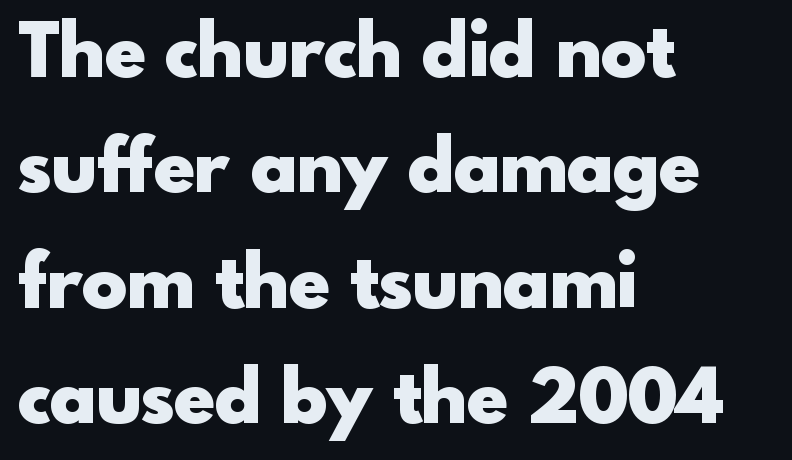
Q: Is the text bold? A: Yes.
Q: Is the text italic (slanted)? A: No, it is upright.
Q: Is the typeface a serif or a sans-serif typeface? A: Sans-serif.
Q: Is the text underlined? A: No.
Q: How is the paragraph aligned? A: Left-aligned.
Q: Is the spacing between letters normal or unusually wide? A: Normal.
Q: Is the spacing between lines tight, normal or loose? A: Normal.
Q: Width (condensed, normal, or wide)? A: Normal.
Q: x-height? A: Small.
Q: Monospaced? A: No.
